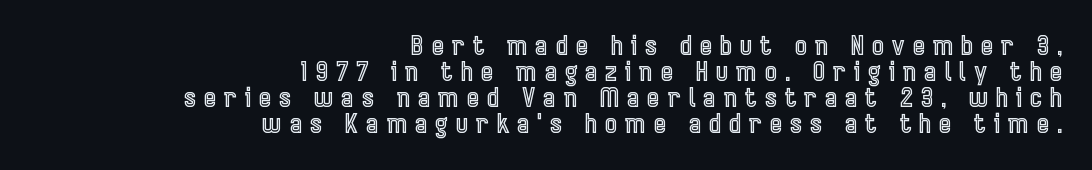
The setting favours the right margin, as signatures and pull-quotes sometimes do. A typesetter would call this heavily tracked-out type. Posture: upright roman. This block would grow much taller if given ordinary leading; it's compressed now. Check the space under the baseline: it is left empty.
